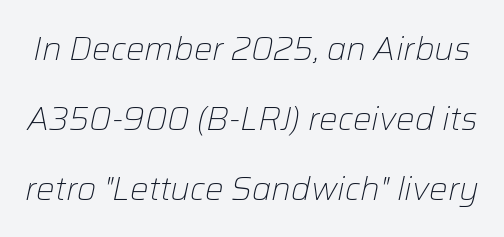
The image shows 33 px light type, italic (leaning right); set loose line spacing (2.12x), normal letter spacing, not underlined; low stroke contrast and a medium x-height.
